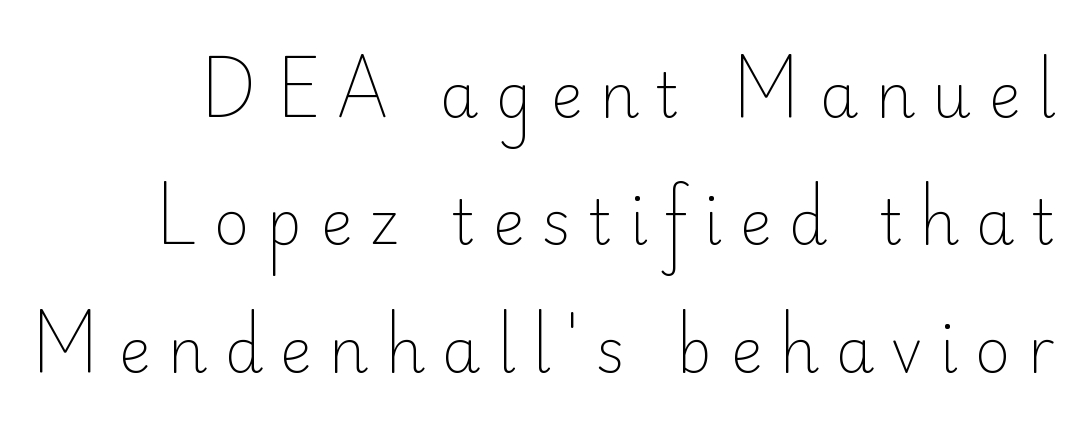
{"serif": "no", "italic": "no", "bold": "no", "weight": "light", "width": "normal", "stroke_contrast": "low", "x_height": "small", "monospaced": "no", "underline": "no", "line_spacing": "loose", "line_spacing_ratio": 2.09, "letter_spacing": "wide", "letter_spacing_em": 0.28, "glyph_px": 61}
